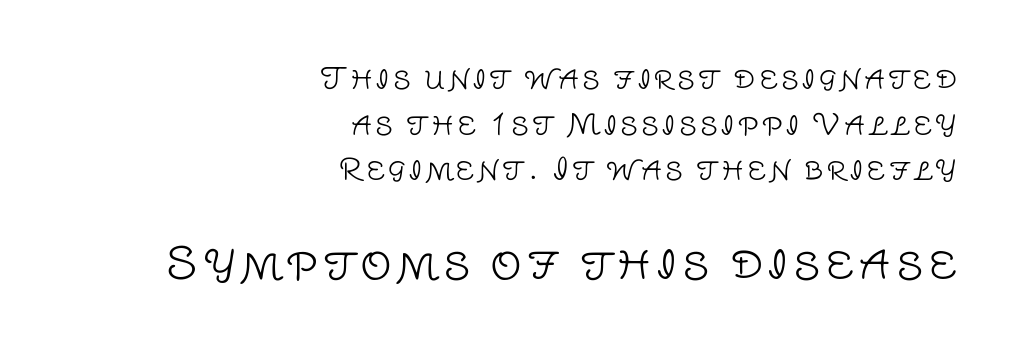
Q: Is the text bold? A: No.
Q: Is the text italic (slanted)? A: Yes.
Q: Is the typeface a serif or a sans-serif typeface? A: Sans-serif.
Q: Is the text underlined? A: No.
Q: How is the paragraph aligned? A: Right-aligned.
Q: Is the spacing between lines tight, normal or loose? A: Normal.
Q: Which block of text is set in a larger size, the first (top) or the second (bottom)? A: The second (bottom) one.
Q: Width (condensed, normal, or wide)? A: Normal.
Q: Stroke contrast? A: Low.
Q: x-height? A: Large.
Q: Monospaced? A: No.
